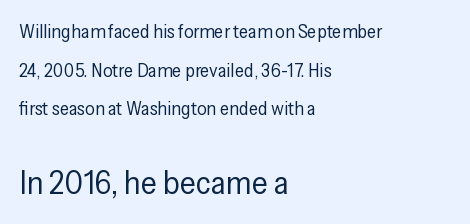
Q: Is the text bold? A: No.
Q: Is the text italic (slanted)? A: No, it is upright.
Q: Is the typeface a serif or a sans-serif typeface? A: Sans-serif.
Q: Is the text underlined? A: No.
Q: How is the paragraph aligned? A: Left-aligned.
Q: Is the spacing between letters normal or unusually wide? A: Normal.
Q: Is the spacing between lines tight, normal or loose? A: Loose.
Q: Which block of text is set in a larger size, the first (top) or the second (bottom)? A: The second (bottom) one.
Q: Width (condensed, normal, or wide)? A: Condensed.
Q: Stroke contrast? A: Low.
Q: x-height? A: Medium.
Q: Monospaced? A: No.
